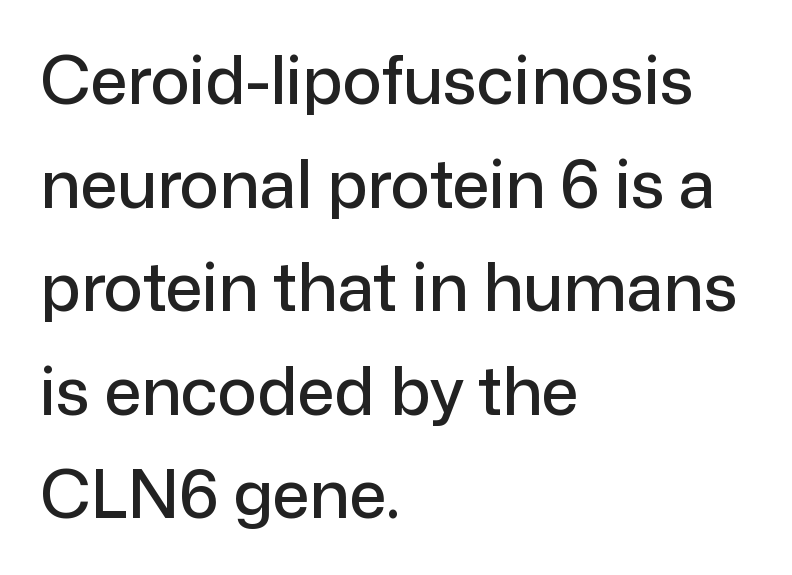
{"serif": "no", "italic": "no", "width": "normal", "stroke_contrast": "low", "x_height": "medium", "monospaced": "no", "underline": "no", "align": "left", "line_spacing": "normal", "line_spacing_ratio": 1.57, "letter_spacing": "normal", "letter_spacing_em": 0.0, "glyph_px": 66}
